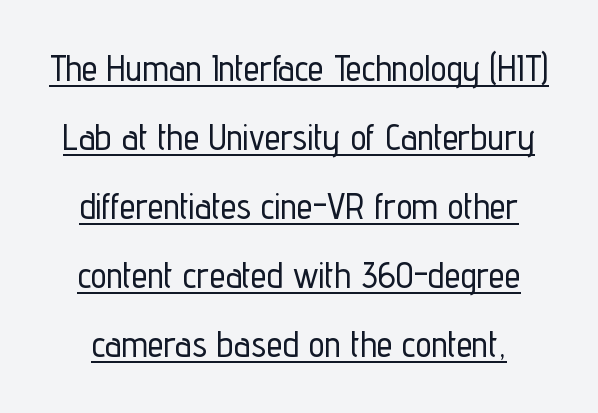
Looks like someone drew a line under every word here. The text was rendered using a sans face with plain stroke endings. A typesetter would call this proportional, since set widths differ per character. Letter spacing: default.
